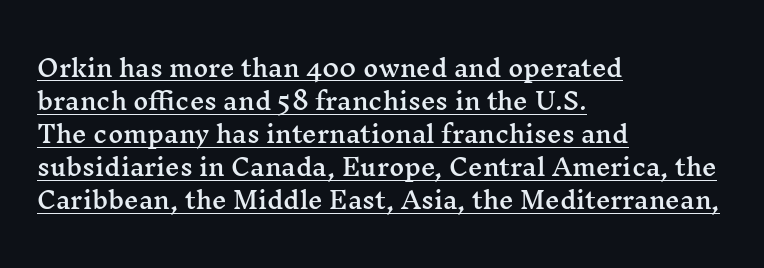
Q: Is the text italic (slanted)? A: No, it is upright.
Q: Is the text underlined? A: Yes.
Q: How is the paragraph aligned? A: Left-aligned.
Q: Is the spacing between letters normal or unusually wide? A: Normal.
Q: Is the spacing between lines tight, normal or loose? A: Normal.
